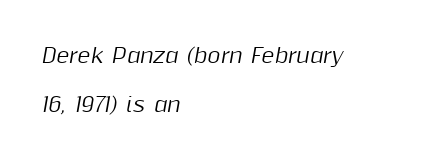
Q: Is the text italic (slanted)? A: Yes, it leans right by about 10 degrees.
Q: Is the text underlined? A: No.
Q: How is the paragraph aligned? A: Left-aligned.
Q: Is the spacing between letters normal or unusually wide? A: Normal.
Q: Is the spacing between lines tight, normal or loose? A: Loose.
